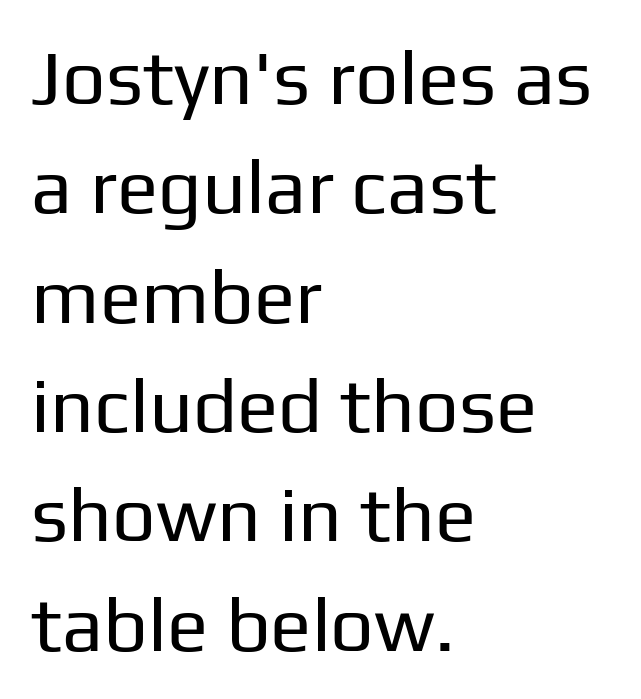
The setting favours the left margin, as ordinary paragraphs usually do. The rows are spaced the way most documents space them. Type without underlining. This sample uses an upright cut, with every glyph sitting square on the baseline. A quiet, ordinary-to-light weight characterises the typeface.
